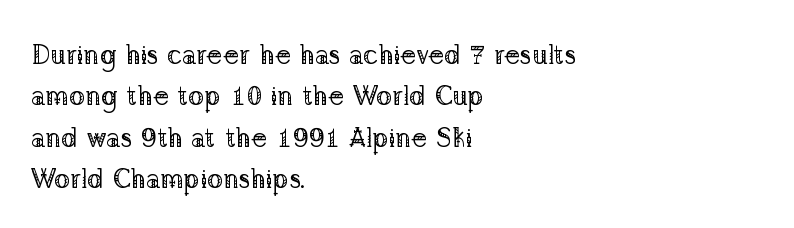
{"italic": "no", "bold": "no", "underline": "no", "align": "left", "line_spacing": "normal", "line_spacing_ratio": 1.53, "letter_spacing": "normal", "letter_spacing_em": 0.0, "glyph_px": 27}
